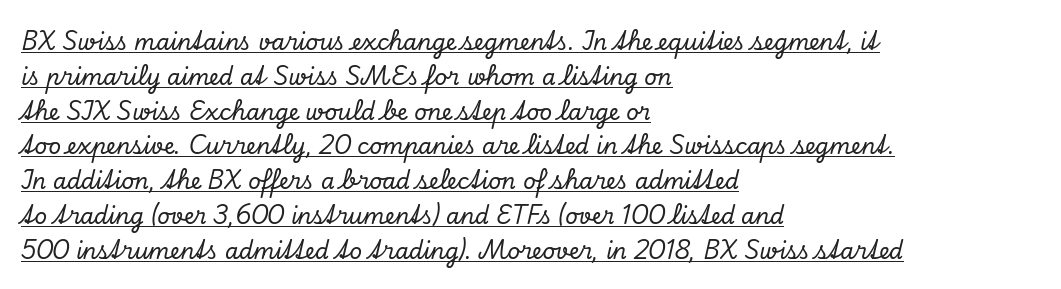
Q: Is the text italic (slanted)? A: Yes, it leans right by about 13 degrees.
Q: Is the text underlined? A: Yes.
Q: How is the paragraph aligned? A: Left-aligned.
Q: Is the spacing between letters normal or unusually wide? A: Normal.
Q: Is the spacing between lines tight, normal or loose? A: Normal.
